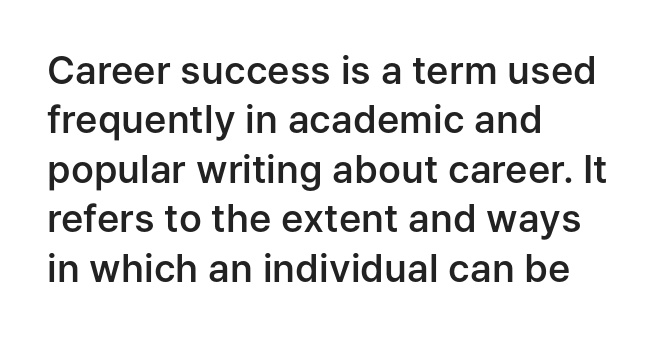
The image shows 38 px semibold sans-serif type, upright; set left-aligned, normal line spacing (1.3x), normal letter spacing, not underlined; low stroke contrast and a medium x-height.
